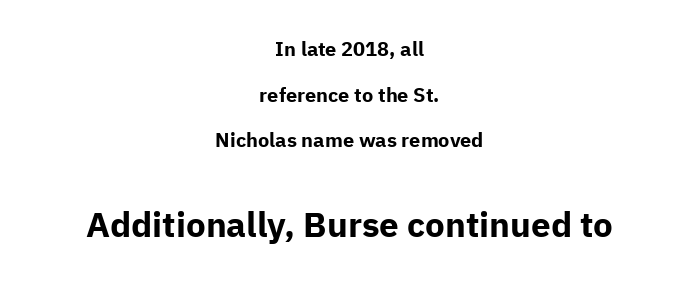
The image shows 35 px bold sans-serif type, upright; set centered, loose line spacing (2.28x), normal letter spacing, not underlined; the second (bottom) block is 1.75x larger; low stroke contrast and a medium x-height.
